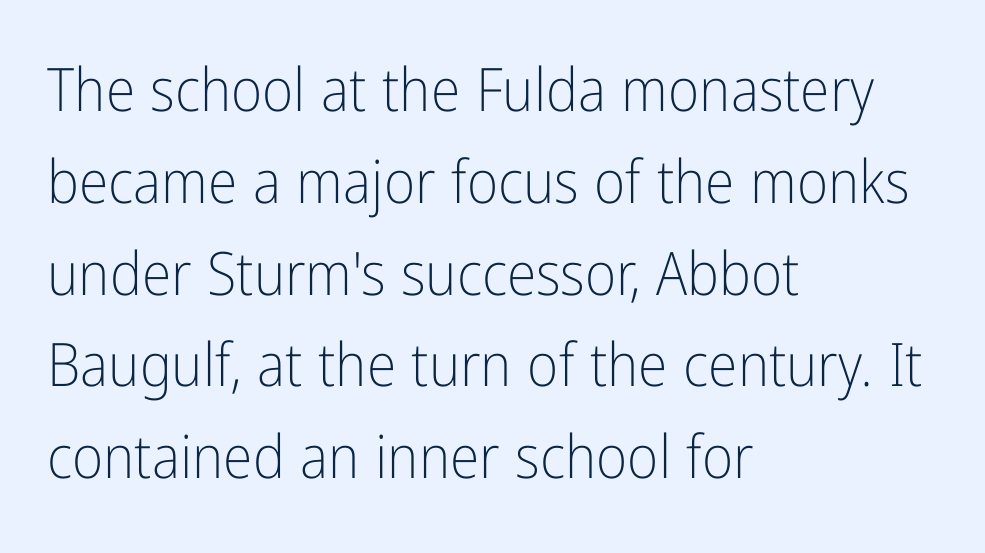
The image shows 60 px light, condensed sans-serif type, upright; set left-aligned, normal line spacing (1.53x), normal letter spacing, not underlined; low stroke contrast and a medium x-height.
